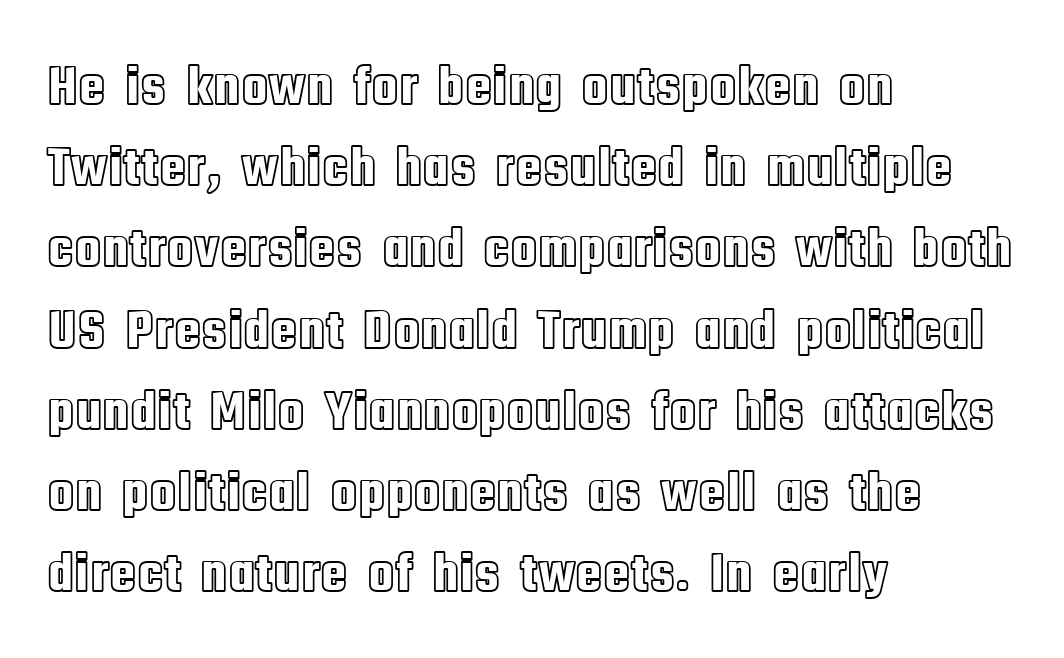
Q: Is the text italic (slanted)? A: No, it is upright.
Q: Is the text underlined? A: No.
Q: How is the paragraph aligned? A: Left-aligned.
Q: Is the spacing between letters normal or unusually wide? A: Normal.
Q: Is the spacing between lines tight, normal or loose? A: Normal.
Q: Width (condensed, normal, or wide)? A: Condensed.
Q: x-height? A: Large.
Q: Monospaced? A: No.
